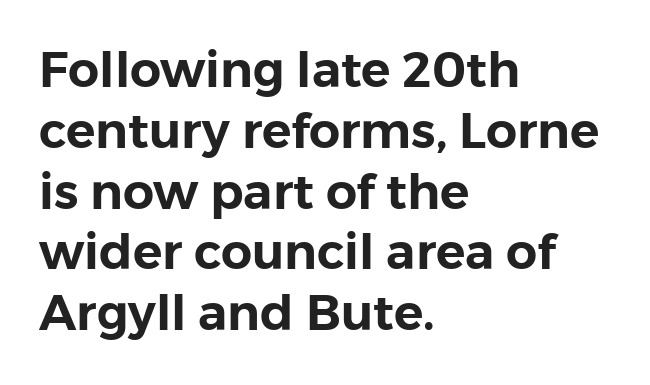
The image shows 49 px sans-serif type, upright; set left-aligned, line spacing 1.24x, normal letter spacing, not underlined; low stroke contrast and a medium x-height.
